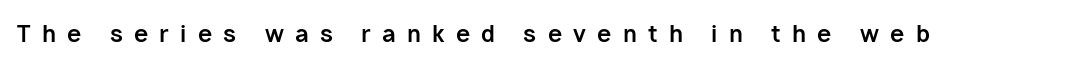
The image shows 23 px bold type, upright; set unusually wide letter spacing (+0.49 em), not underlined.
